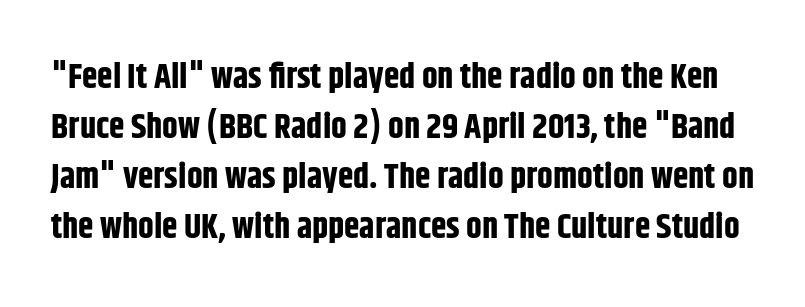
Just letters on the line, the space beneath them empty. Unlike italic type, these characters show no tilt at all. The text was rendered using a sans face with plain stroke endings. Inter-character spacing is left at the font's built-in metrics. Here the designer chose a conventional face with non-uniform glyph widths. You'd pick this weight for a headline — it's a proper bold.
